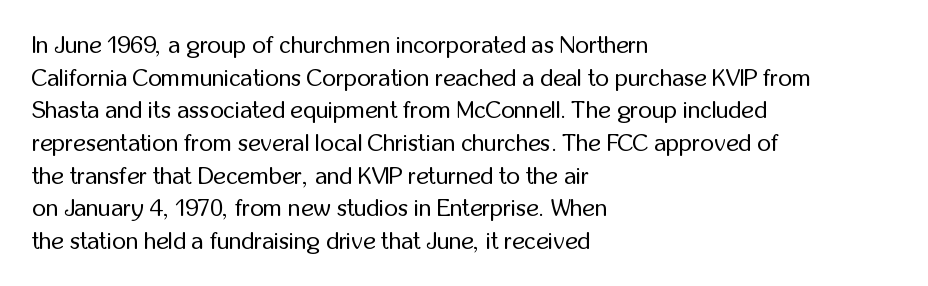
{"italic": "no", "bold": "no", "underline": "no", "align": "left", "line_spacing": "normal", "line_spacing_ratio": 1.36, "letter_spacing": "normal", "letter_spacing_em": 0.0, "glyph_px": 24}
